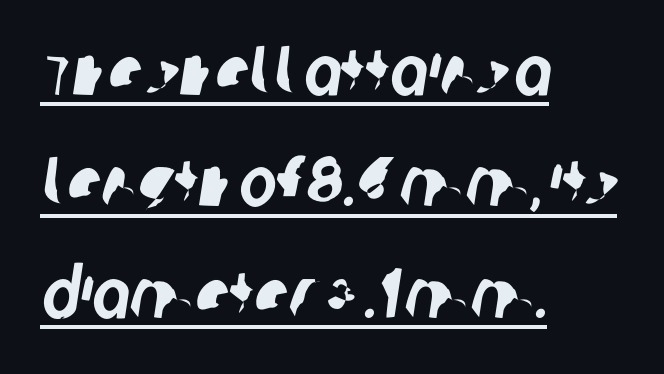
Q: Is the typeface a serif or a sans-serif typeface? A: Sans-serif.
Q: Is the text underlined? A: Yes.
Q: How is the paragraph aligned? A: Left-aligned.
Q: Is the spacing between letters normal or unusually wide? A: Normal.
Q: Is the spacing between lines tight, normal or loose? A: Normal.
Q: Width (condensed, normal, or wide)? A: Condensed.
Q: Stroke contrast? A: Low.
Q: x-height? A: Large.
Q: Monospaced? A: No.
